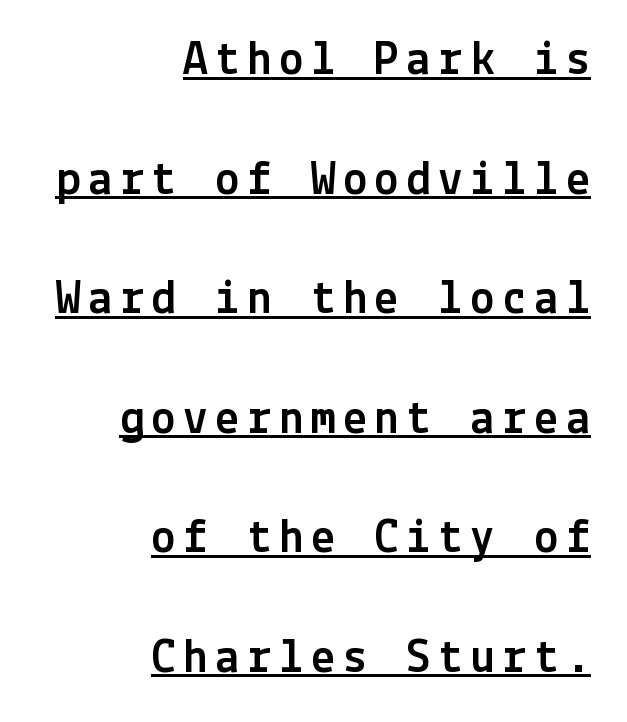
Like a heading marked for emphasis, these lines bear an underscore. Nothing sits at the stroke ends, so this counts as sans-serif. Notice how the stems are strictly vertical — no italics here. Line ends are locked; line starts wander. Regarding leading, the lines here are spaced well apart.
